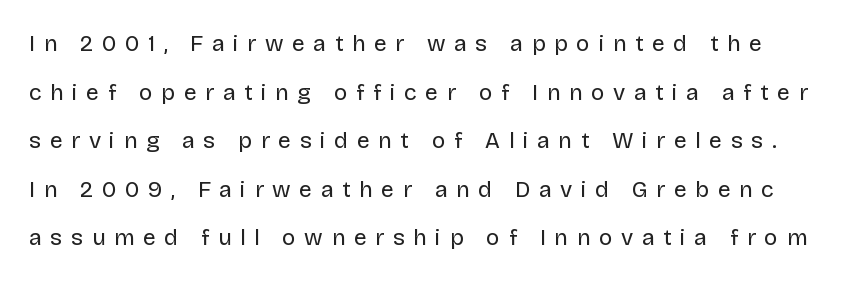
{"italic": "no", "bold": "no", "underline": "no", "line_spacing": "loose", "line_spacing_ratio": 2.11, "letter_spacing": "wide", "letter_spacing_em": 0.37, "glyph_px": 23}
